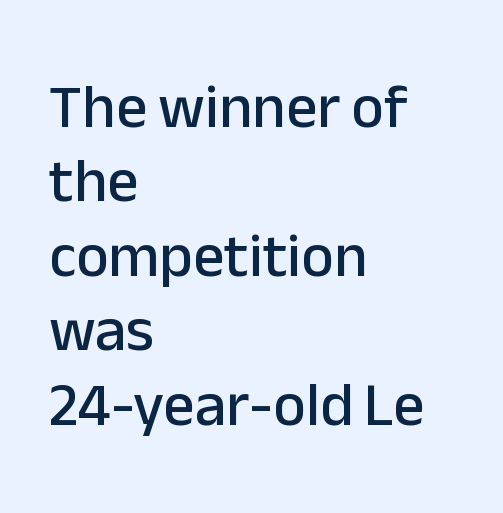
The image shows 62 px sans-serif type, upright; set left-aligned, line spacing 1.2x, normal letter spacing, not underlined; low stroke contrast and a medium x-height.
